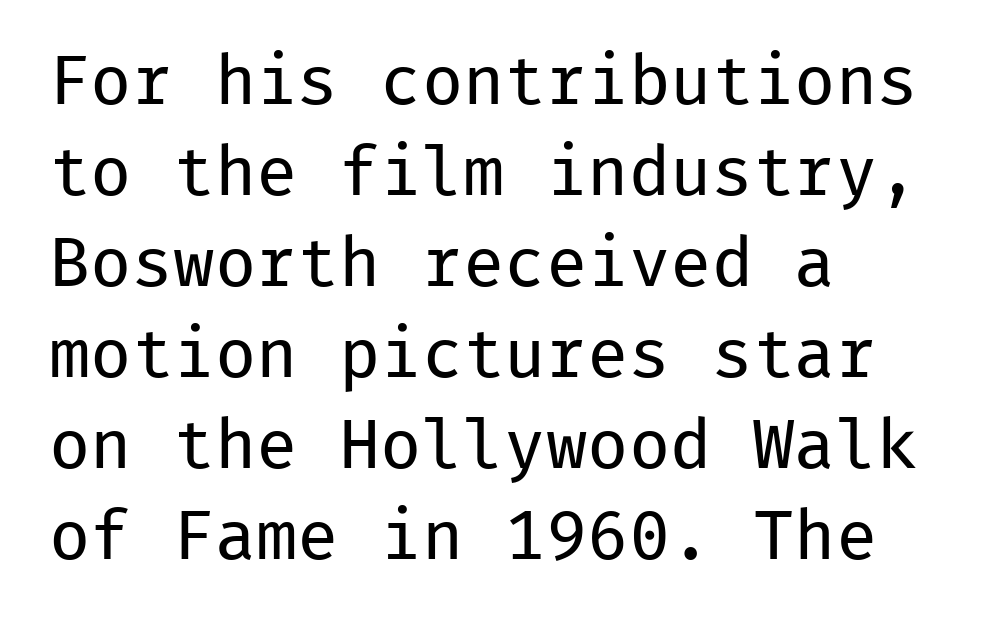
Q: Is the text bold? A: No.
Q: Is the text italic (slanted)? A: No, it is upright.
Q: Is the typeface a serif or a sans-serif typeface? A: Sans-serif.
Q: Is the text underlined? A: No.
Q: How is the paragraph aligned? A: Left-aligned.
Q: Is the spacing between letters normal or unusually wide? A: Normal.
Q: Is the spacing between lines tight, normal or loose? A: Normal.
Q: Width (condensed, normal, or wide)? A: Normal.
Q: Stroke contrast? A: Low.
Q: x-height? A: Medium.
Q: Monospaced? A: Yes.
